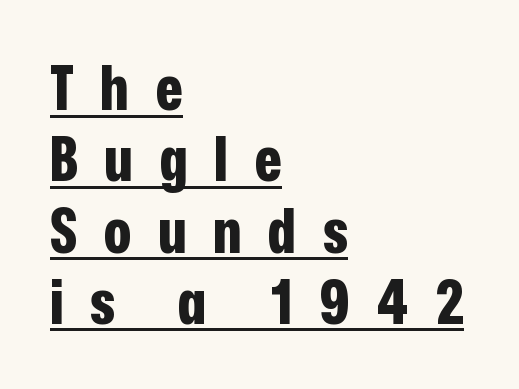
The image shows 62 px bold, condensed sans-serif type, upright; set left-aligned, tight line spacing (1.15x), unusually wide letter spacing (+0.43 em), underlined; low stroke contrast and a medium x-height.
